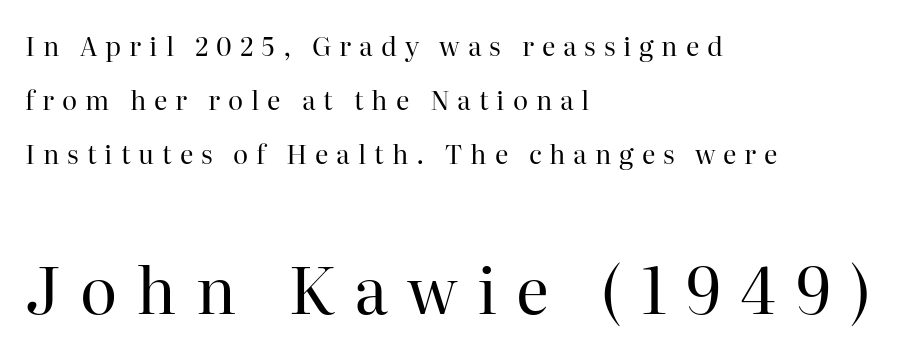
Q: Is the text bold? A: No.
Q: Is the text italic (slanted)? A: No, it is upright.
Q: Is the typeface a serif or a sans-serif typeface? A: Serif.
Q: Is the text underlined? A: No.
Q: How is the paragraph aligned? A: Left-aligned.
Q: Is the spacing between letters normal or unusually wide? A: Unusually wide.
Q: Is the spacing between lines tight, normal or loose? A: Loose.
Q: Which block of text is set in a larger size, the first (top) or the second (bottom)? A: The second (bottom) one.
Q: Width (condensed, normal, or wide)? A: Normal.
Q: Stroke contrast? A: High.
Q: x-height? A: Medium.
Q: Monospaced? A: No.
